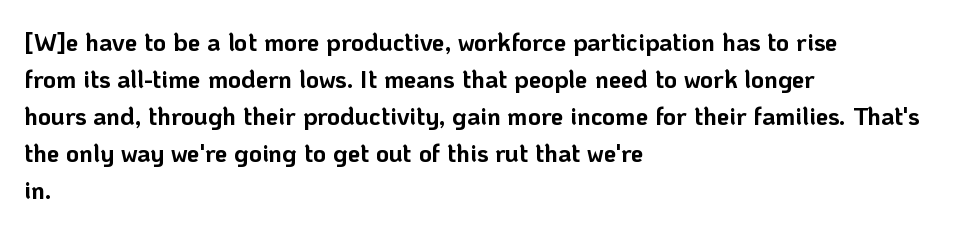
The image shows 25 px bold type, upright; set left-aligned, normal line spacing (1.48x), normal letter spacing, not underlined.
